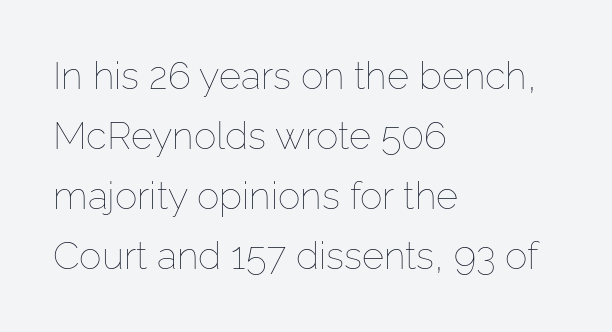
Q: Is the text bold? A: No.
Q: Is the text italic (slanted)? A: No, it is upright.
Q: Is the text underlined? A: No.
Q: How is the paragraph aligned? A: Left-aligned.
Q: Is the spacing between letters normal or unusually wide? A: Normal.
Q: Is the spacing between lines tight, normal or loose? A: Normal.
Q: Width (condensed, normal, or wide)? A: Normal.
Q: Stroke contrast? A: Low.
Q: x-height? A: Medium.
Q: Monospaced? A: No.
